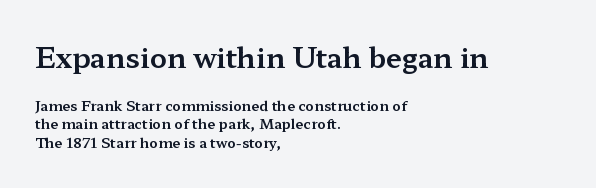
The image shows 28 px wide serif type, upright; set left-aligned, normal line spacing (1.31x), normal letter spacing, not underlined; the first (top) block is 2.0x larger; medium stroke contrast and a medium x-height.
